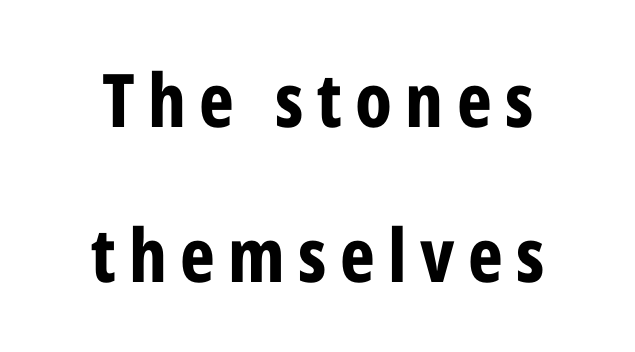
Q: Is the text bold? A: Yes.
Q: Is the text italic (slanted)? A: No, it is upright.
Q: Is the typeface a serif or a sans-serif typeface? A: Sans-serif.
Q: Is the text underlined? A: No.
Q: How is the paragraph aligned? A: Centered.
Q: Is the spacing between lines tight, normal or loose? A: Loose.
Q: Width (condensed, normal, or wide)? A: Condensed.
Q: Stroke contrast? A: Low.
Q: x-height? A: Medium.
Q: Monospaced? A: No.
